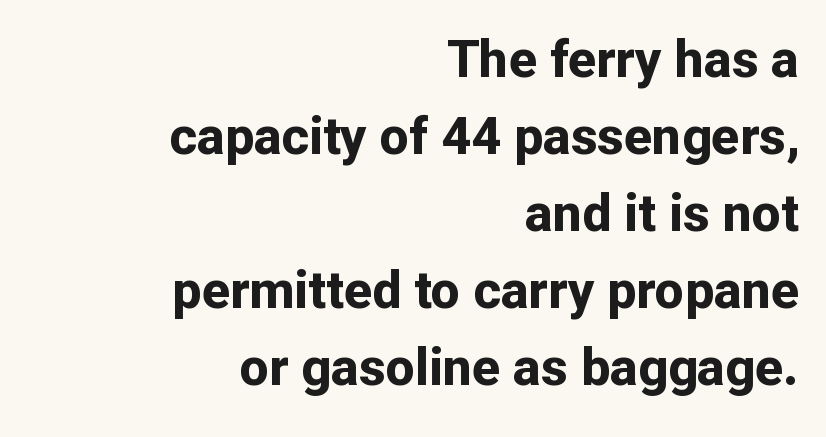
Spacing between characters is what you'd get straight out of the box. The rendering anchors every line to the right-hand side. Students, this is bold: see how much ink each stroke carries. Italic: no, the glyphs are upright roman.
